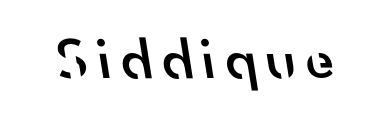
The image shows 59 px semibold sans-serif type; set not underlined; low stroke contrast and a small x-height.
